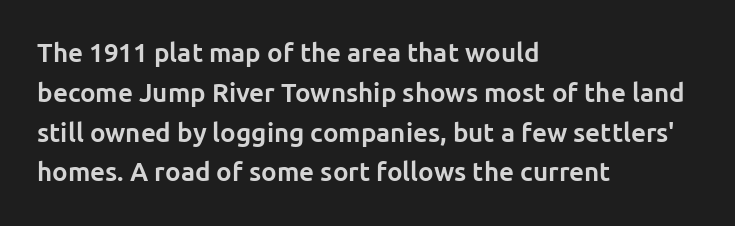
Q: Is the text bold? A: Yes.
Q: Is the text italic (slanted)? A: No, it is upright.
Q: Is the text underlined? A: No.
Q: How is the paragraph aligned? A: Left-aligned.
Q: Is the spacing between letters normal or unusually wide? A: Normal.
Q: Is the spacing between lines tight, normal or loose? A: Normal.
